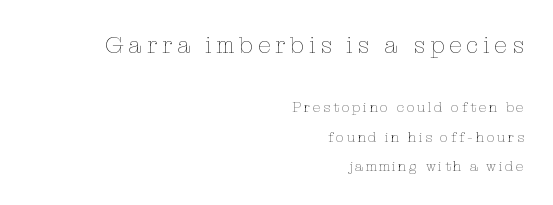
The image shows 24 px text type, upright; set right-aligned, loose line spacing (2.09x), not underlined; the first (top) block is 1.71x larger.
